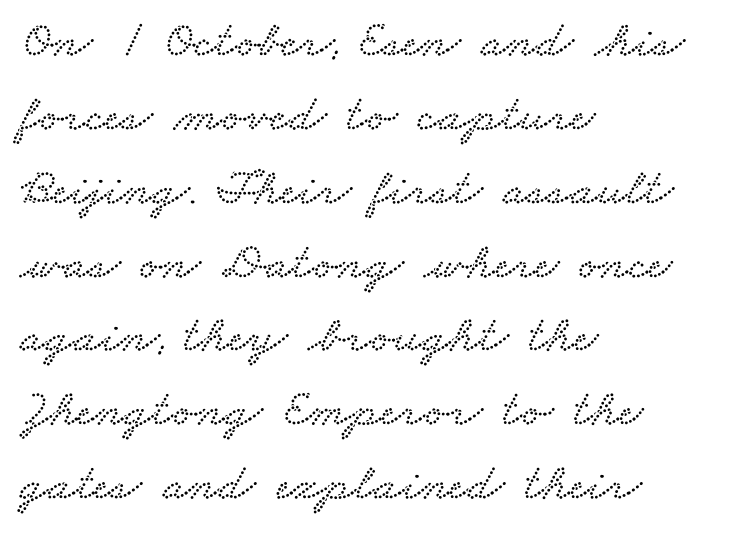
Regarding serifs, this sample has them. Descenders are the only things crossing below the line. Each new line begins a customary step beneath the previous one. The passage is arranged the way most books set body copy — flush left.
